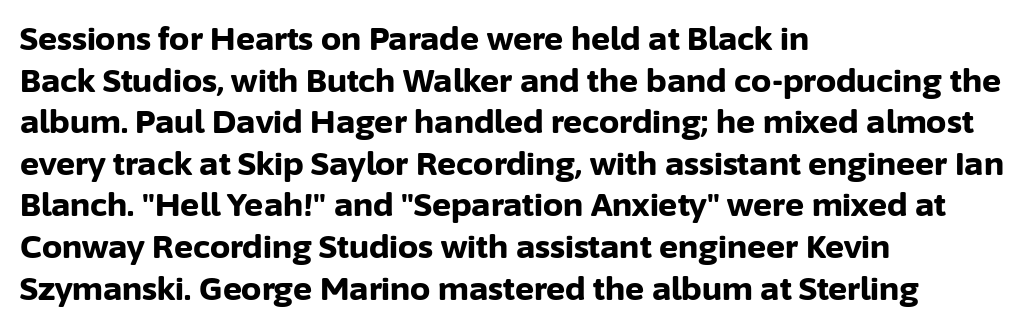
{"serif": "no", "italic": "no", "bold": "yes", "weight": "bold", "width": "normal", "stroke_contrast": "low", "x_height": "medium", "monospaced": "no", "underline": "no", "align": "left", "line_spacing": "normal", "line_spacing_ratio": 1.3, "letter_spacing": "normal", "letter_spacing_em": 0.0, "glyph_px": 32}
